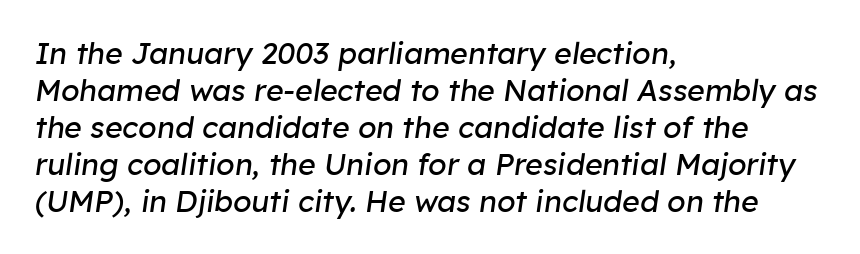
Alignment: flush left. Designer's note — italics engaged. No word sits above an underline. Is the letter spacing exaggerated? No — it looks like the ordinary default.
